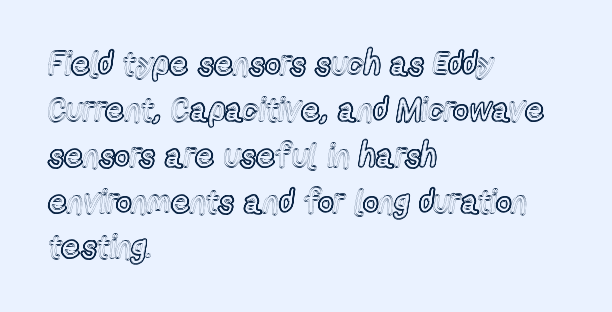
The vertical gap from one line to the next is medium. The rag falls on the right side of this text block. The space beneath each line is pristine and unruled. Think of a printed novel: that variable character pitch is what you see here. The type is set solid horizontally, with unmodified tracking.
